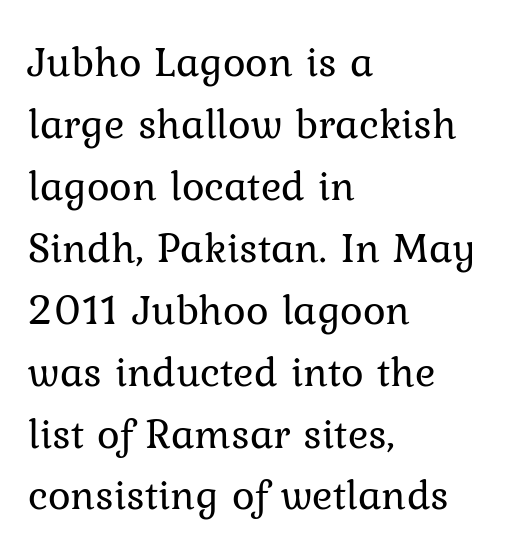
A student would call this left alignment; a typographer would say flush left, rag right. A typesetter would call this proportional, since set widths differ per character. The rendering keeps characters at their native spacing. Each stroke keeps to a modest, everyday thickness or less. Regarding leading, the lines here are spaced in the standard way.
